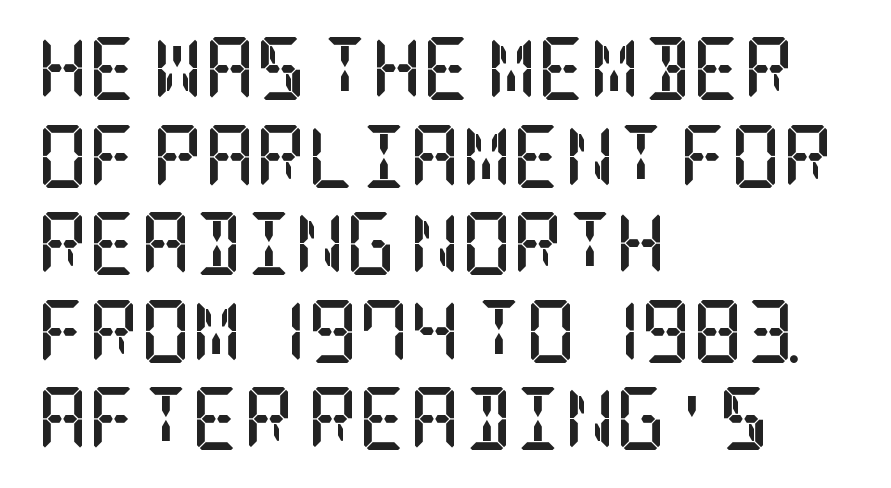
The image shows 63 px semibold, condensed serif type, upright; set left-aligned, normal line spacing (1.39x), normal letter spacing, not underlined; low stroke contrast and a large x-height.
